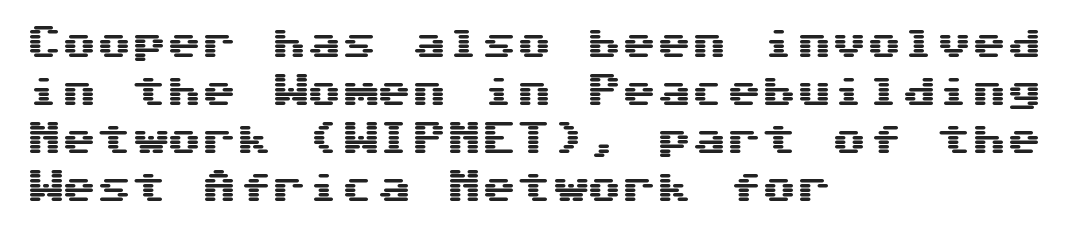
{"serif": "no", "italic": "no", "width": "wide", "stroke_contrast": "medium", "x_height": "medium", "monospaced": "yes", "underline": "no", "align": "left", "line_spacing": "normal", "line_spacing_ratio": 1.37, "letter_spacing": "normal", "letter_spacing_em": 0.0, "glyph_px": 35}
